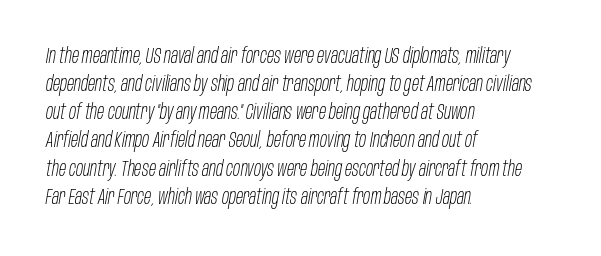
The image shows 21 px text type, italic (leaning right); set left-aligned, normal line spacing (1.34x), normal letter spacing, not underlined.
